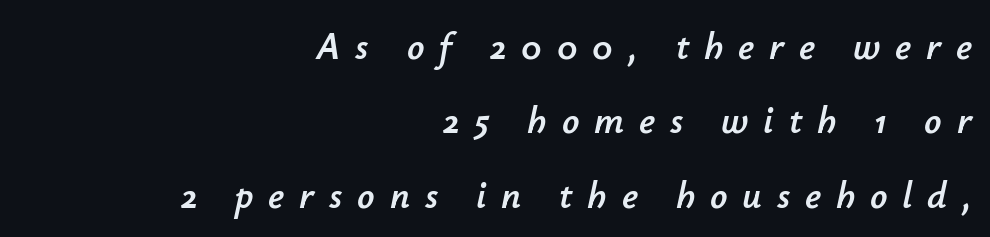
Horizontally, the lines are justified to the trailing edge only. These lines were composed using italics. Underline: absent. Character widths vary here, with narrow letters taking less room than wide ones. The horizontal fit of the characters is loose and conspicuously gappy.
